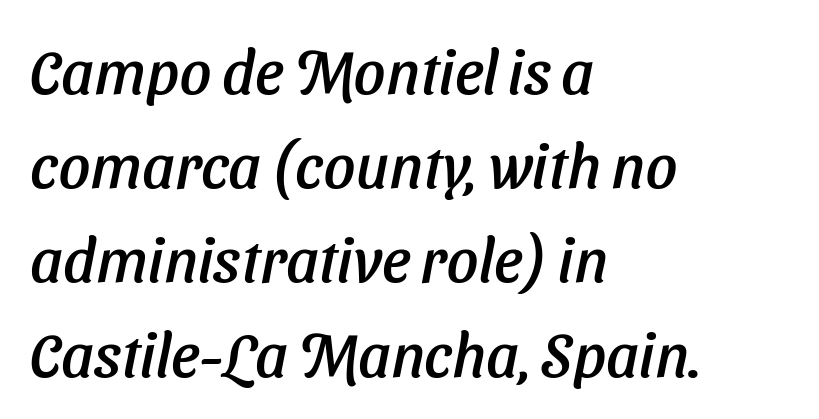
{"width": "normal", "stroke_contrast": "low", "x_height": "medium", "monospaced": "no", "underline": "no", "align": "left", "line_spacing": "normal", "line_spacing_ratio": 1.52, "letter_spacing": "normal", "letter_spacing_em": 0.0, "glyph_px": 62}
